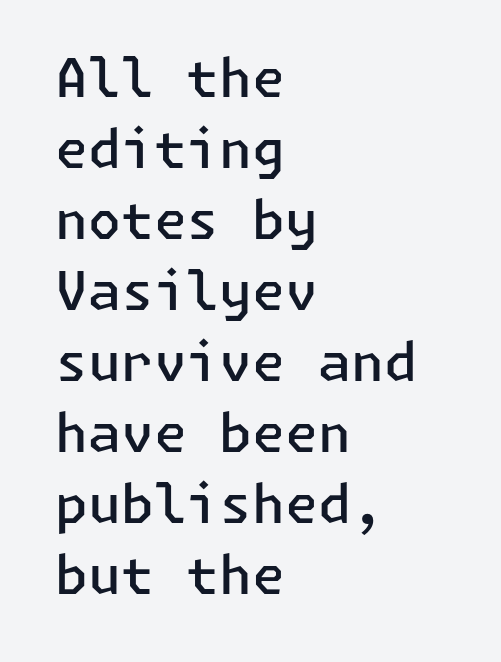
The image shows 53 px semibold sans-serif type, upright; set left-aligned, normal line spacing (1.34x), normal letter spacing, not underlined; low stroke contrast and a medium x-height.
